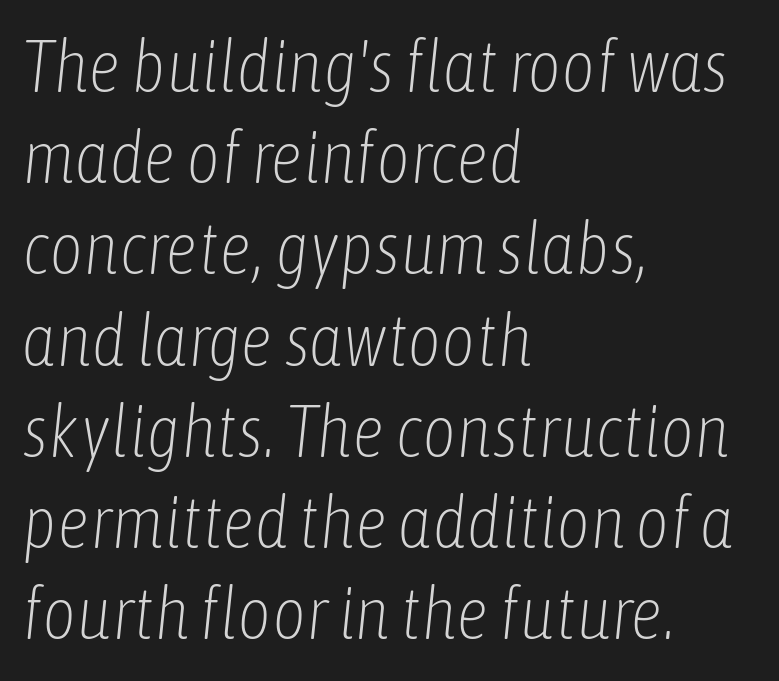
The image shows 73 px light, condensed type, italic (leaning right); set left-aligned, normal line spacing (1.25x), normal letter spacing, not underlined; low stroke contrast and a medium x-height.
